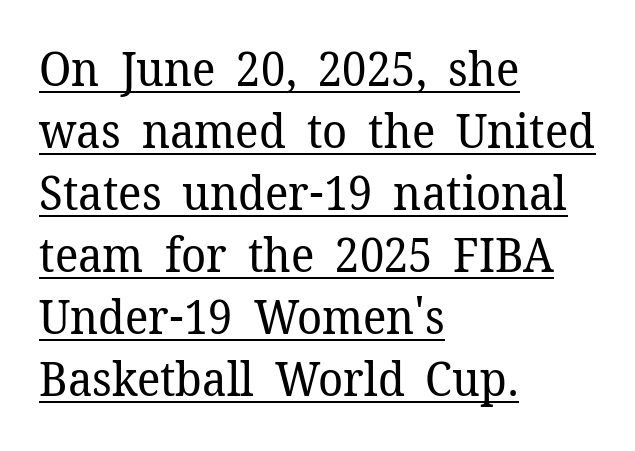
Students, observe the line beneath the letters — that is underlining. Character widths vary here, with narrow letters taking less room than wide ones. No extra tracking has been applied to these lines. The rendering anchors every line to the left-hand side. Old-style or modern, the face here clearly has serifs. Posture: upright roman.
